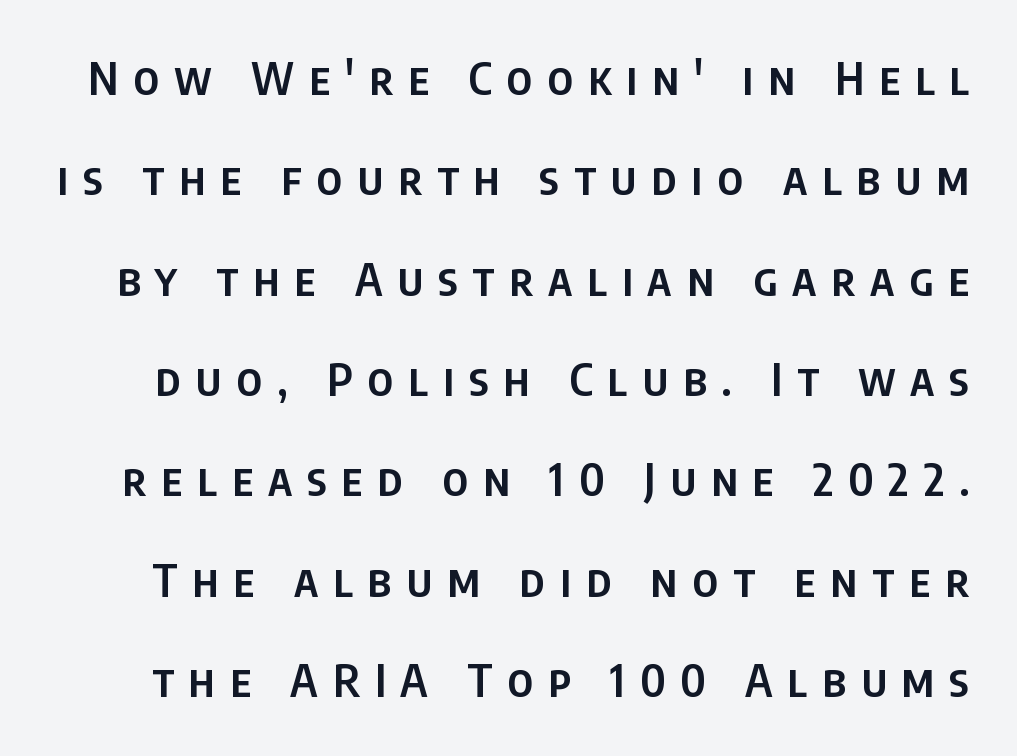
{"serif": "no", "italic": "no", "bold": "semi", "weight": "semibold", "width": "condensed", "stroke_contrast": "low", "x_height": "large", "monospaced": "no", "underline": "no", "line_spacing": "loose", "line_spacing_ratio": 2.23, "letter_spacing": "wide", "letter_spacing_em": 0.33, "glyph_px": 45}
